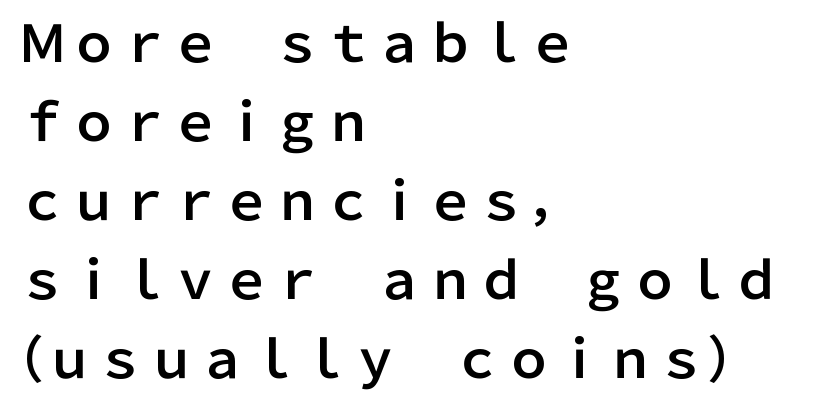
The type is set solid horizontally, with unmodified tracking. Serif or sans? Sans — the stroke terminals are bare. Words float on clear page, feet unadorned. In CSS terms this would be text-align: left. The face used here is proportionally spaced, like ordinary book or web type. Vertical spacing — default.
